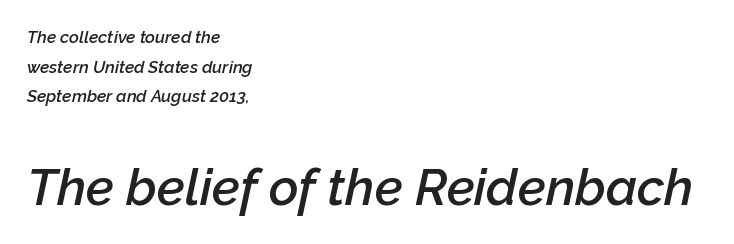
A typesetter would call this zero additional tracking. This is the in-between weight designers call semibold or demi. The font's italic variant was chosen for this text. The passage shown begins with its smaller block and ends with its larger one.
